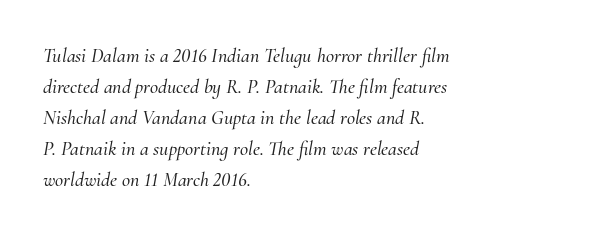
The strip under each line holds only bare page. Spacing between characters is what you'd get straight out of the box. Is the type slanted? Yes — the strokes lean at a clear angle. Every row of glyphs begins at an identical x-position on the left. Regarding leading, the lines here are spaced in the standard way.
